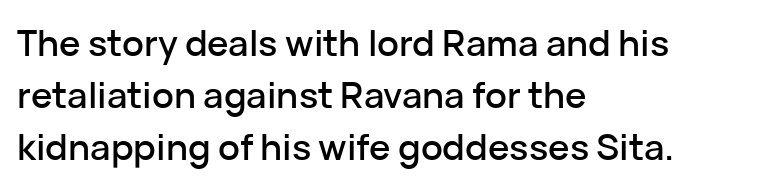
The image shows 36 px sans-serif type, upright; set left-aligned, normal line spacing (1.45x), normal letter spacing, not underlined; low stroke contrast and a medium x-height.
